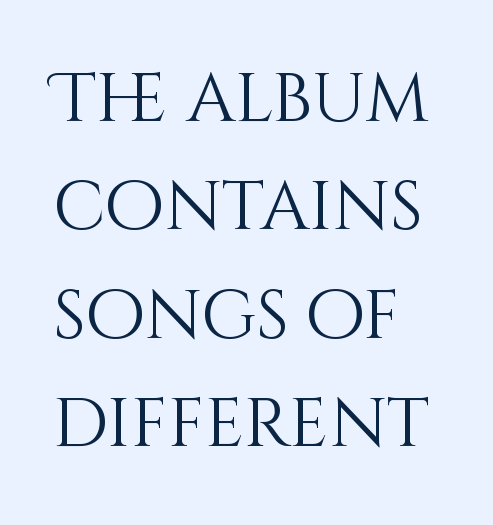
{"italic": "no", "bold": "no", "weight": "light", "width": "normal", "stroke_contrast": "medium", "x_height": "large", "monospaced": "no", "underline": "no", "align": "left", "line_spacing": "normal", "line_spacing_ratio": 1.57, "letter_spacing": "normal", "letter_spacing_em": 0.0, "glyph_px": 69}
